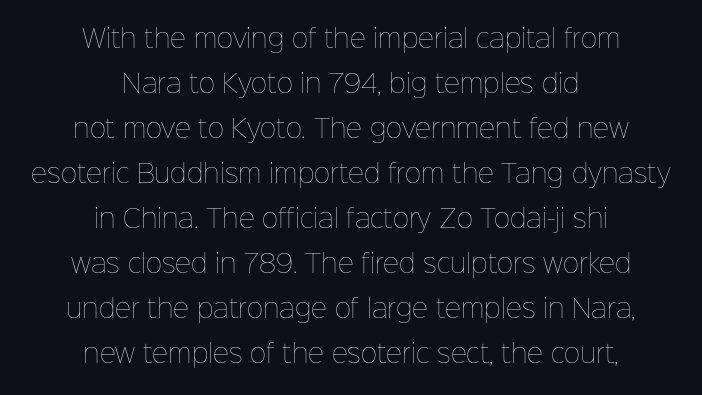
Short note: letters normally spaced. Notice how the passage keeps no hard edge, just a central spine. The foot of each line stays bare and open. Stroke mass is kept to a normal reading level or below. Ordinary non-slanted type is in use.
